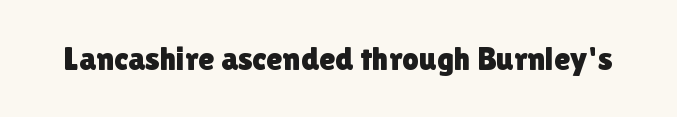
Looks like regular typesetting: each glyph gets only the width it needs. The passage shown has conventional tracking throughout. Notice how the stems are strictly vertical — no italics here. I'd call this a sans setting — the letters go barefoot. Quick note: underline off.
